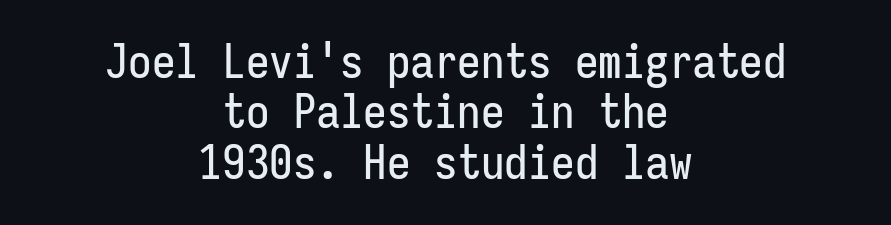
Q: Is the text italic (slanted)? A: No, it is upright.
Q: Is the typeface a serif or a sans-serif typeface? A: Sans-serif.
Q: Is the text underlined? A: No.
Q: How is the paragraph aligned? A: Centered.
Q: Is the spacing between letters normal or unusually wide? A: Normal.
Q: Is the spacing between lines tight, normal or loose? A: Tight.
Q: Width (condensed, normal, or wide)? A: Condensed.
Q: Stroke contrast? A: Low.
Q: x-height? A: Medium.
Q: Monospaced? A: Yes.
